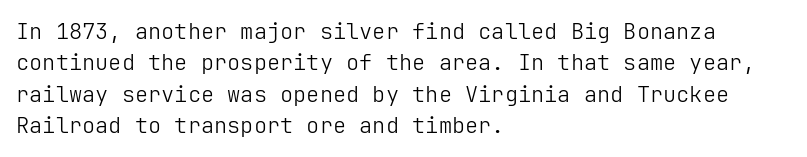
The line-height multiplier appears to be the usual default. The ragged edge is on the right, which tells us the setting is flush left. A typesetter would mark this as roman, not italic. This sample uses plain, unmodified letter spacing. No letter is thick-stroked: the sample isn't bold.
